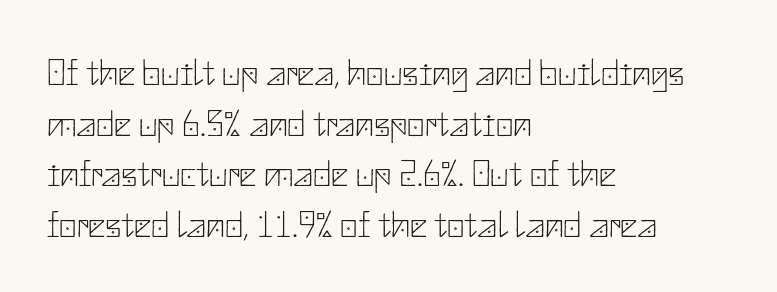
{"serif": "no", "italic": "no", "bold": "no", "weight": "thin", "width": "normal", "stroke_contrast": "low", "x_height": "small", "underline": "no", "align": "left", "line_spacing": "normal", "line_spacing_ratio": 1.33, "letter_spacing": "normal", "letter_spacing_em": 0.0, "glyph_px": 38}
